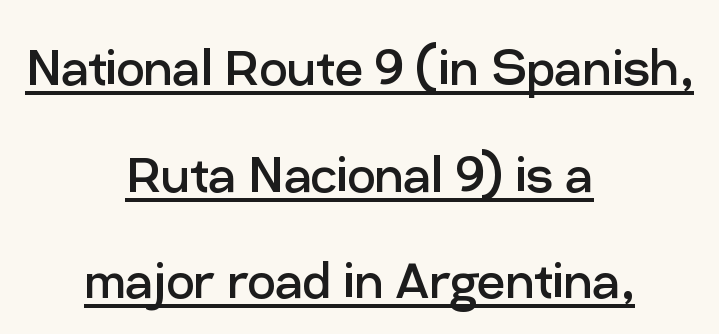
{"serif": "no", "italic": "no", "bold": "no", "weight": "regular", "width": "normal", "stroke_contrast": "low", "x_height": "medium", "monospaced": "no", "underline": "yes", "align": "center", "line_spacing_ratio": 1.72, "letter_spacing": "normal", "letter_spacing_em": 0.0, "glyph_px": 62}
